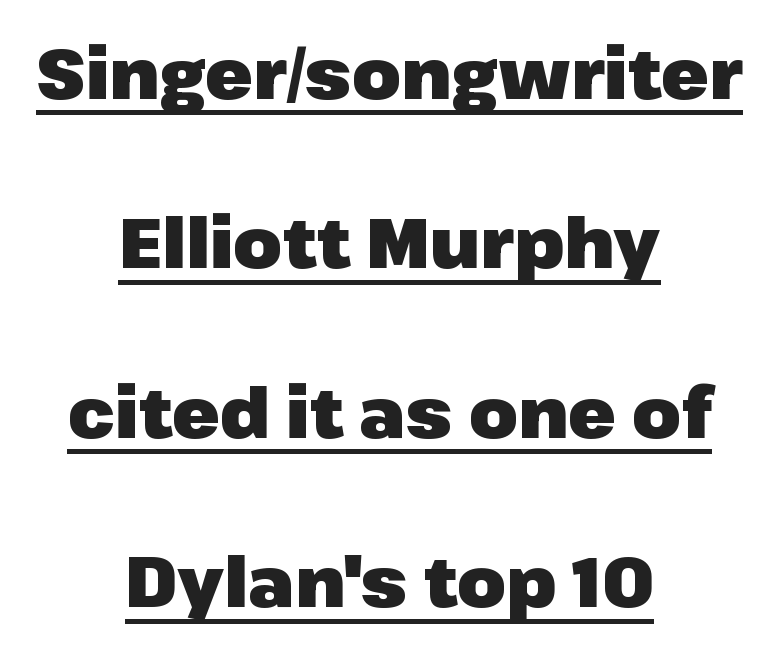
The letters stand straight up with perfectly vertical stems. These characters rest on top of a visible drawn line. A typesetter would call this zero additional tracking. Reading down the block, each line starts at a different indent, mirrored at its end. As a designer I'd log this as weight 700, bold.
